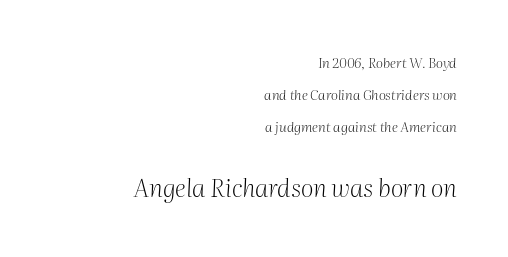
Q: Is the text bold? A: No.
Q: Is the text italic (slanted)? A: Yes, it leans right by about 2 degrees.
Q: Is the text underlined? A: No.
Q: How is the paragraph aligned? A: Right-aligned.
Q: Is the spacing between letters normal or unusually wide? A: Normal.
Q: Is the spacing between lines tight, normal or loose? A: Loose.
Q: Which block of text is set in a larger size, the first (top) or the second (bottom)? A: The second (bottom) one.
